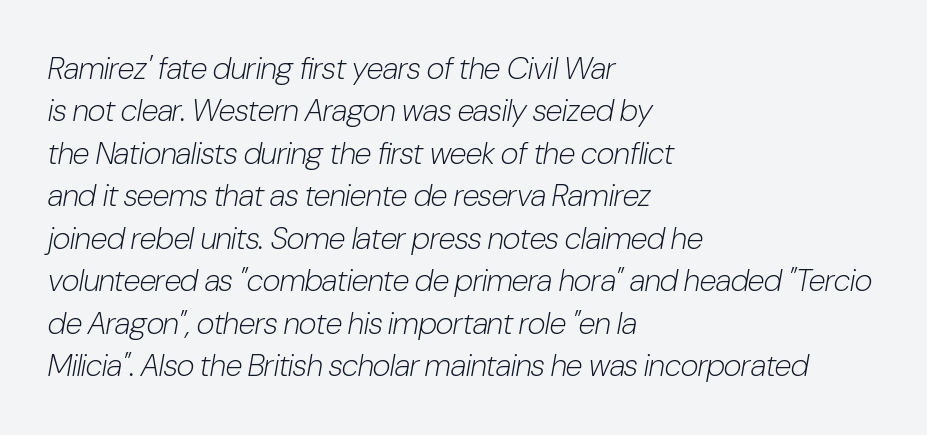
{"italic": "yes", "lean": "right", "slant_degrees": 10, "bold": "no", "weight": "light", "width": "condensed", "stroke_contrast": "low", "x_height": "medium", "monospaced": "no", "underline": "no", "align": "left", "line_spacing": "normal", "line_spacing_ratio": 1.37, "letter_spacing": "normal", "letter_spacing_em": 0.0, "glyph_px": 31}
